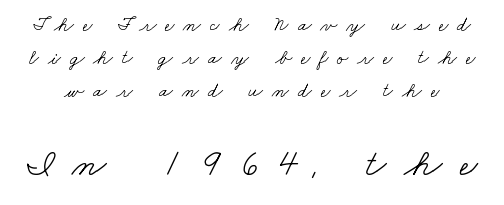
This block has exactly the height ordinary leading produces. This rendering employs a face with finishing strokes, i.e., a serif. Bare-footed words on every line. Compared with typical body copy, the letter spacing here is much looser. The strokes are not fattened; the text isn't bold. The passage shown is typed in a proportional face where columns would drift.
